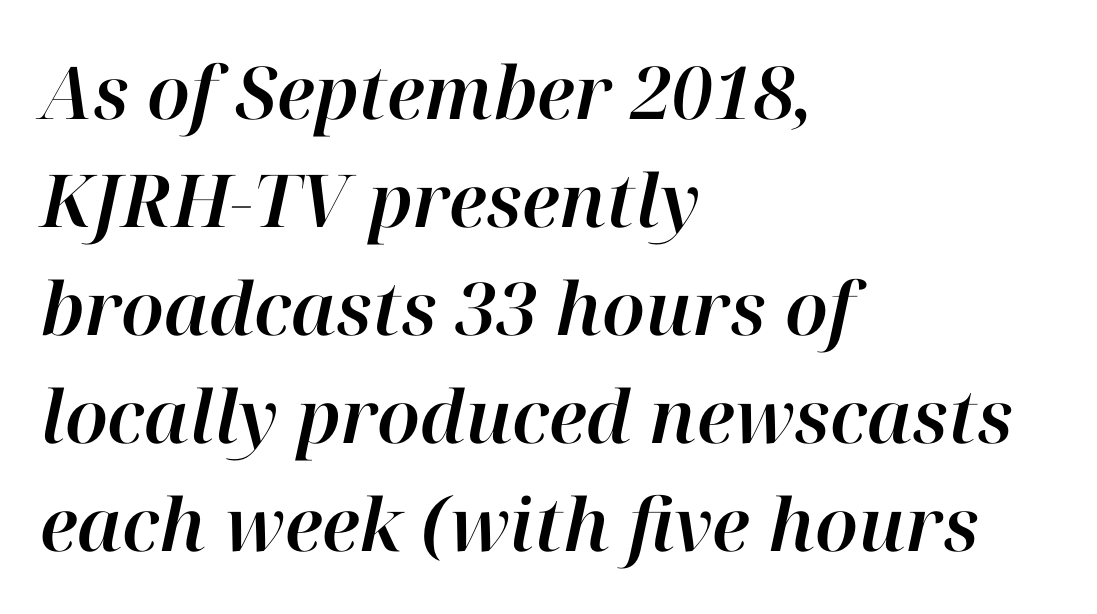
Q: Is the text italic (slanted)? A: Yes, it leans right by about 12 degrees.
Q: Is the text underlined? A: No.
Q: How is the paragraph aligned? A: Left-aligned.
Q: Is the spacing between letters normal or unusually wide? A: Normal.
Q: Is the spacing between lines tight, normal or loose? A: Normal.
Q: Width (condensed, normal, or wide)? A: Normal.
Q: Stroke contrast? A: High.
Q: x-height? A: Medium.
Q: Monospaced? A: No.
